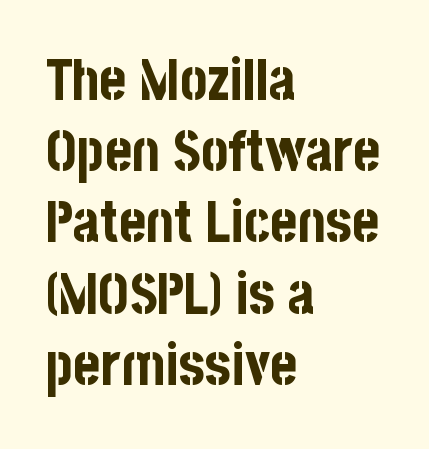
The image shows 57 px bold, condensed sans-serif type, upright; set left-aligned, normal line spacing (1.25x), normal letter spacing, not underlined; low stroke contrast and a large x-height.
